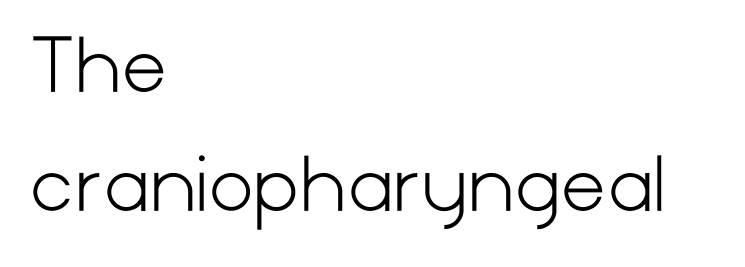
The axis of the letterforms is exactly vertical. The passage shown is not underscored anywhere. The passage shown is not bold in any degree. Vertically, the passage feels balanced, rows spaced as you'd expect. A typesetter would label this face a sans. Does extra space separate the letters? No, they use regular spacing.
